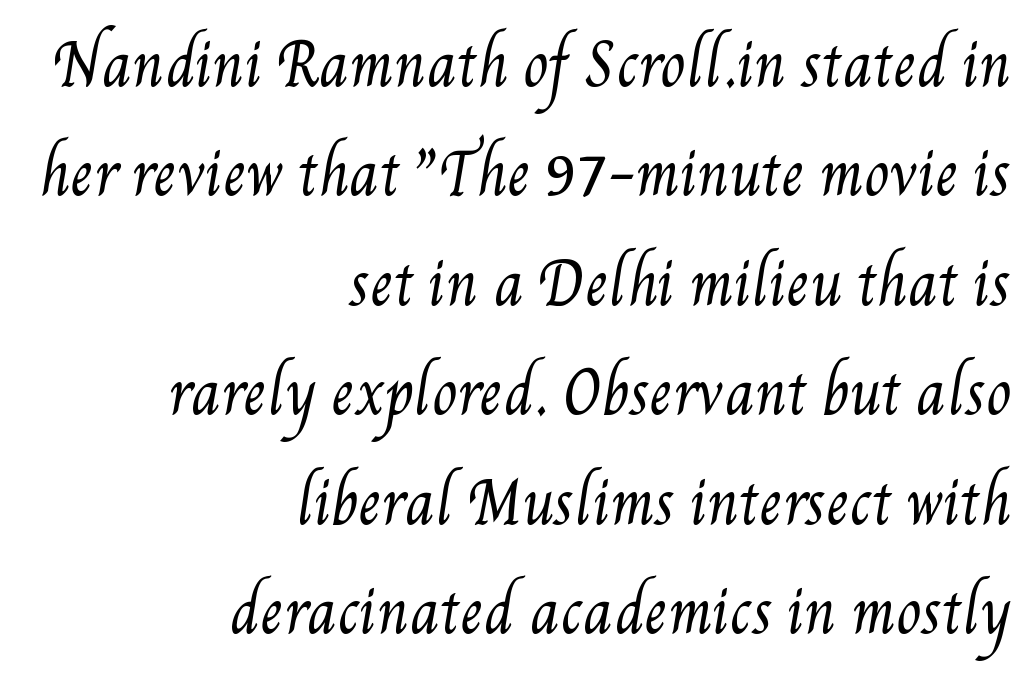
{"bold": "no", "weight": "regular", "width": "condensed", "stroke_contrast": "medium", "x_height": "small", "monospaced": "no", "underline": "no", "align": "right", "line_spacing": "loose", "line_spacing_ratio": 1.92, "letter_spacing": "normal", "letter_spacing_em": 0.0, "glyph_px": 57}
